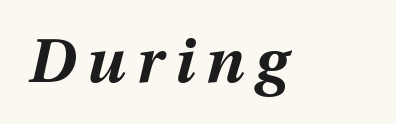
{"italic": "yes", "lean": "right", "slant_degrees": 12, "bold": "yes", "weight": "bold", "width": "normal", "stroke_contrast": "medium", "x_height": "medium", "monospaced": "no", "underline": "no", "glyph_px": 61}
